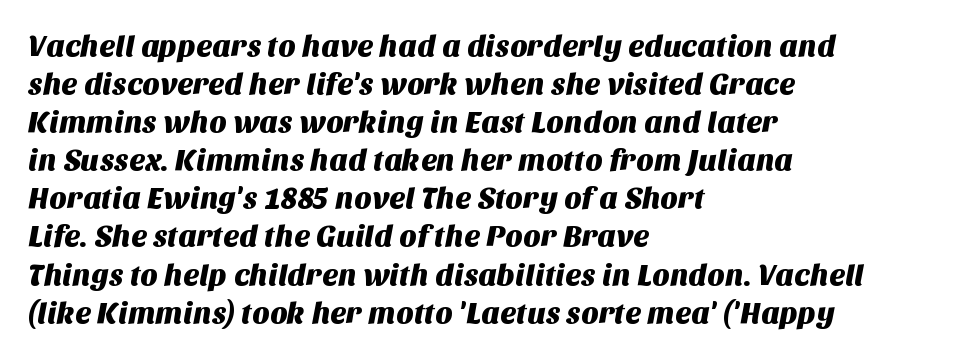
{"serif": "no", "width": "normal", "stroke_contrast": "medium", "x_height": "large", "monospaced": "no", "underline": "no", "align": "left", "line_spacing": "normal", "line_spacing_ratio": 1.27, "letter_spacing": "normal", "letter_spacing_em": 0.0, "glyph_px": 30}
